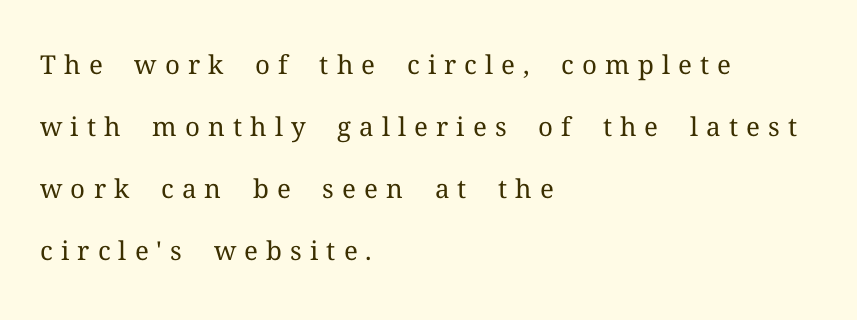
The rendering anchors every line to the left-hand side. Horizontal bands of white between lines are thick stripes. Posture: straight, roman, zero tilt. No chunkiness to these letters — they're not bold. Glyph-to-glyph distance is far greater than everyday printed text.
